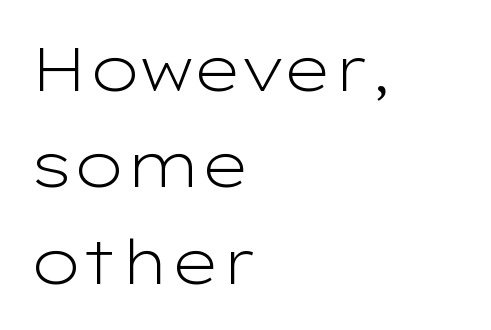
Q: Is the text bold? A: No.
Q: Is the text italic (slanted)? A: No, it is upright.
Q: Is the typeface a serif or a sans-serif typeface? A: Sans-serif.
Q: Is the text underlined? A: No.
Q: How is the paragraph aligned? A: Left-aligned.
Q: Is the spacing between letters normal or unusually wide? A: Normal.
Q: Is the spacing between lines tight, normal or loose? A: Normal.
Q: Width (condensed, normal, or wide)? A: Wide.
Q: Stroke contrast? A: Low.
Q: x-height? A: Medium.
Q: Monospaced? A: No.
